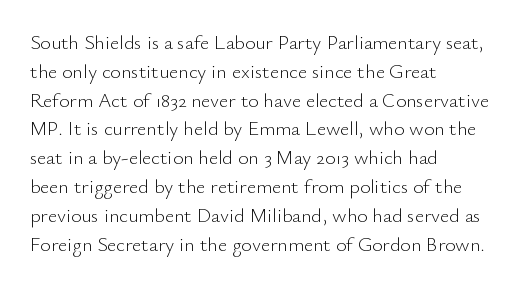
Vertical strokes here are truly vertical. The typesetting does not lean heavy: it is not bold. These lines keep a tight, regular rhythm from letter to letter. Anything drawn beneath the words? Only blank space. The designer left line spacing at the default. Caption: multi-line text, flush left, ragged right.
